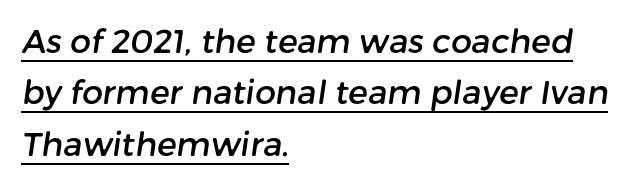
Q: Is the typeface a serif or a sans-serif typeface? A: Sans-serif.
Q: Is the text underlined? A: Yes.
Q: How is the paragraph aligned? A: Left-aligned.
Q: Is the spacing between letters normal or unusually wide? A: Normal.
Q: Is the spacing between lines tight, normal or loose? A: Normal.
Q: Width (condensed, normal, or wide)? A: Normal.
Q: Stroke contrast? A: Low.
Q: x-height? A: Medium.
Q: Monospaced? A: No.
